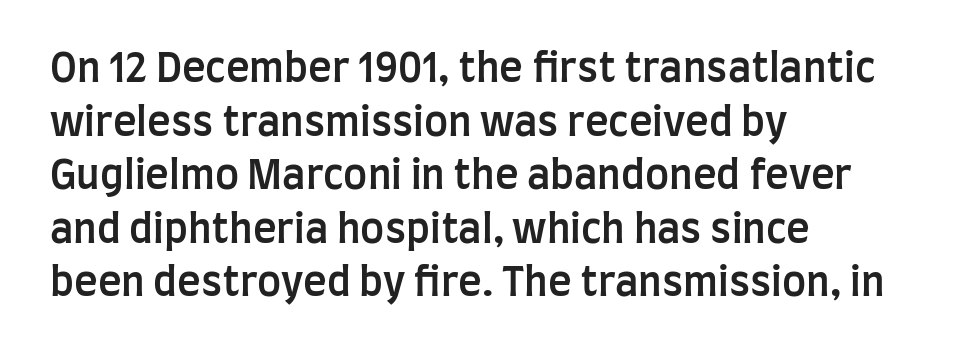
Q: Is the text bold? A: Semi-bold.
Q: Is the text italic (slanted)? A: No, it is upright.
Q: Is the typeface a serif or a sans-serif typeface? A: Sans-serif.
Q: Is the text underlined? A: No.
Q: How is the paragraph aligned? A: Left-aligned.
Q: Is the spacing between letters normal or unusually wide? A: Normal.
Q: Is the spacing between lines tight, normal or loose? A: Normal.
Q: Width (condensed, normal, or wide)? A: Condensed.
Q: Stroke contrast? A: Low.
Q: x-height? A: Large.
Q: Monospaced? A: No.
